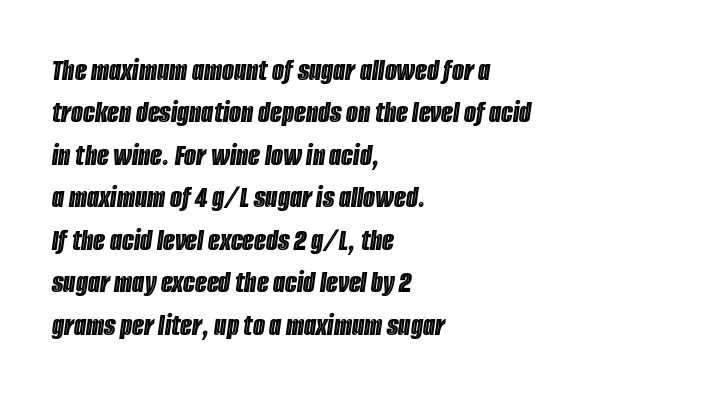
{"italic": "yes", "lean": "right", "slant_degrees": 8, "width": "condensed", "x_height": "large", "monospaced": "no", "underline": "no", "align": "left", "line_spacing": "normal", "line_spacing_ratio": 1.37, "letter_spacing": "normal", "letter_spacing_em": 0.0, "glyph_px": 31}
